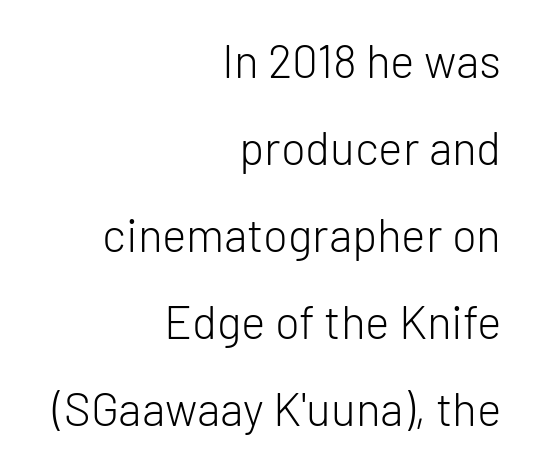
{"serif": "no", "italic": "no", "bold": "no", "weight": "light", "width": "normal", "stroke_contrast": "low", "x_height": "medium", "monospaced": "no", "underline": "no", "align": "right", "line_spacing_ratio": 1.89, "letter_spacing": "normal", "letter_spacing_em": 0.0, "glyph_px": 46}
